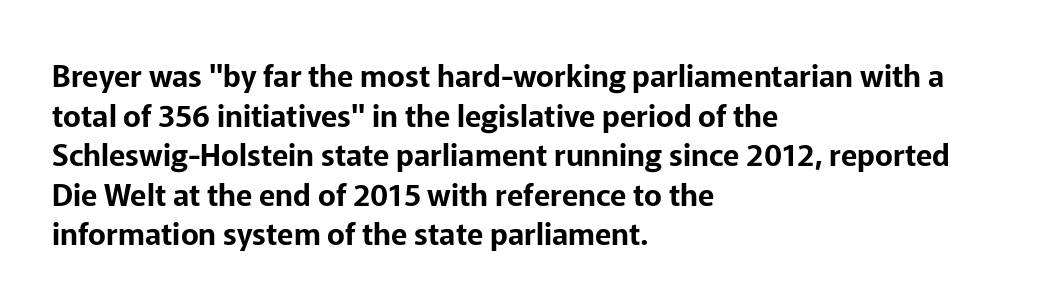
Q: Is the text italic (slanted)? A: No, it is upright.
Q: Is the typeface a serif or a sans-serif typeface? A: Sans-serif.
Q: Is the text underlined? A: No.
Q: How is the paragraph aligned? A: Left-aligned.
Q: Is the spacing between letters normal or unusually wide? A: Normal.
Q: Is the spacing between lines tight, normal or loose? A: Normal.
Q: Width (condensed, normal, or wide)? A: Normal.
Q: Stroke contrast? A: Low.
Q: x-height? A: Medium.
Q: Monospaced? A: No.
